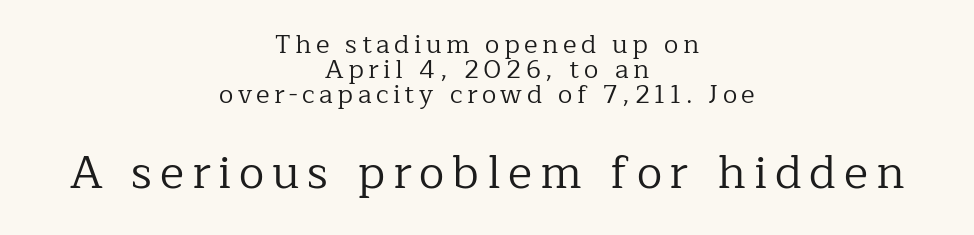
Q: Is the text bold? A: No.
Q: Is the text italic (slanted)? A: No, it is upright.
Q: Is the typeface a serif or a sans-serif typeface? A: Serif.
Q: Is the text underlined? A: No.
Q: How is the paragraph aligned? A: Centered.
Q: Is the spacing between lines tight, normal or loose? A: Tight.
Q: Which block of text is set in a larger size, the first (top) or the second (bottom)? A: The second (bottom) one.
Q: Width (condensed, normal, or wide)? A: Normal.
Q: Stroke contrast? A: Low.
Q: x-height? A: Medium.
Q: Monospaced? A: No.
